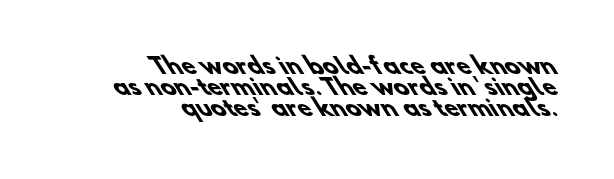
{"bold": "yes", "underline": "no", "align": "right", "line_spacing": "tight", "line_spacing_ratio": 0.96, "letter_spacing": "normal", "letter_spacing_em": 0.0, "glyph_px": 22}
